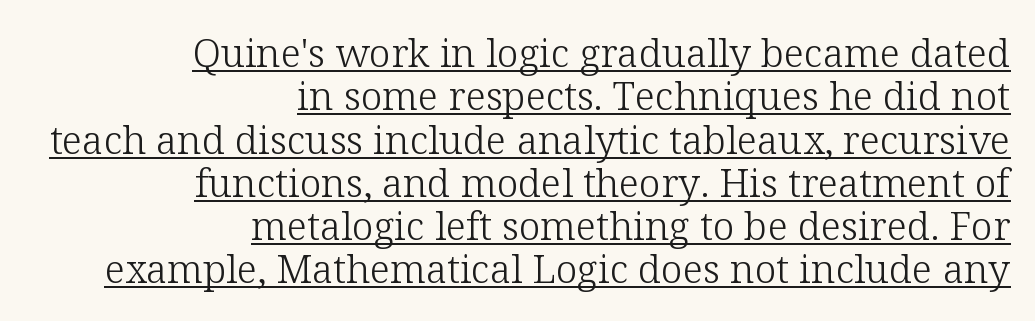
The image shows 39 px light serif type, upright; set right-aligned, tight line spacing (1.11x), normal letter spacing, underlined; low stroke contrast and a medium x-height.
